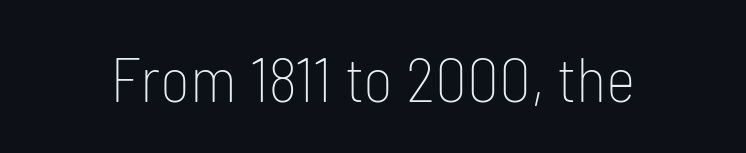
Q: Is the text bold? A: No.
Q: Is the text italic (slanted)? A: No, it is upright.
Q: Is the typeface a serif or a sans-serif typeface? A: Sans-serif.
Q: Is the text underlined? A: No.
Q: Is the spacing between letters normal or unusually wide? A: Normal.
Q: Width (condensed, normal, or wide)? A: Condensed.
Q: Stroke contrast? A: Low.
Q: x-height? A: Medium.
Q: Monospaced? A: No.
